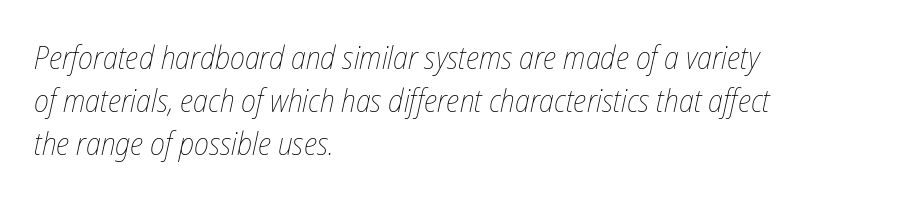
The image shows 32 px thin, condensed type, italic (leaning right); set left-aligned, normal line spacing (1.35x), normal letter spacing, not underlined; low stroke contrast and a medium x-height.
